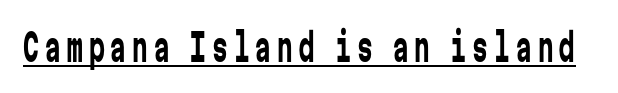
{"serif": "no", "italic": "no", "bold": "no", "weight": "regular", "width": "condensed", "stroke_contrast": "low", "x_height": "medium", "monospaced": "yes", "underline": "yes", "glyph_px": 39}
